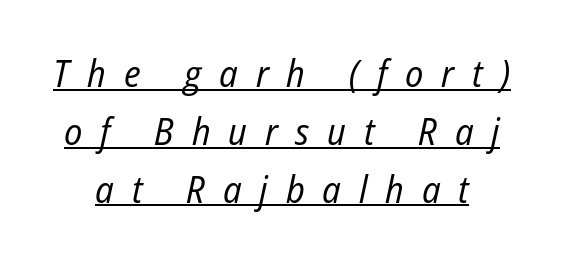
The passage shown is typed in a proportional face where columns would drift. Ink coverage per letter is moderate at most. It's the slanting kind of type. Successive baselines arrive at the customary interval. Notice how a bar underscores the lettering throughout.
